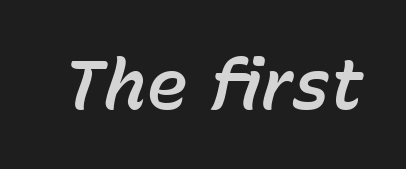
Q: Is the text italic (slanted)? A: Yes, it leans right by about 15 degrees.
Q: Is the text underlined? A: No.
Q: Is the spacing between letters normal or unusually wide? A: Normal.
Q: Width (condensed, normal, or wide)? A: Normal.
Q: Stroke contrast? A: Low.
Q: x-height? A: Medium.
Q: Monospaced? A: No.
